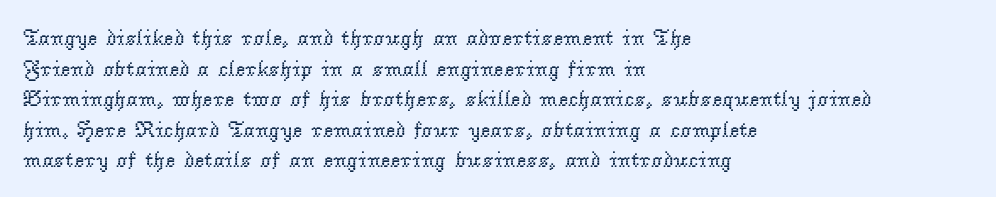
Q: Is the text bold? A: No.
Q: Is the text italic (slanted)? A: No, it is upright.
Q: Is the text underlined? A: No.
Q: How is the paragraph aligned? A: Left-aligned.
Q: Is the spacing between letters normal or unusually wide? A: Normal.
Q: Is the spacing between lines tight, normal or loose? A: Normal.
